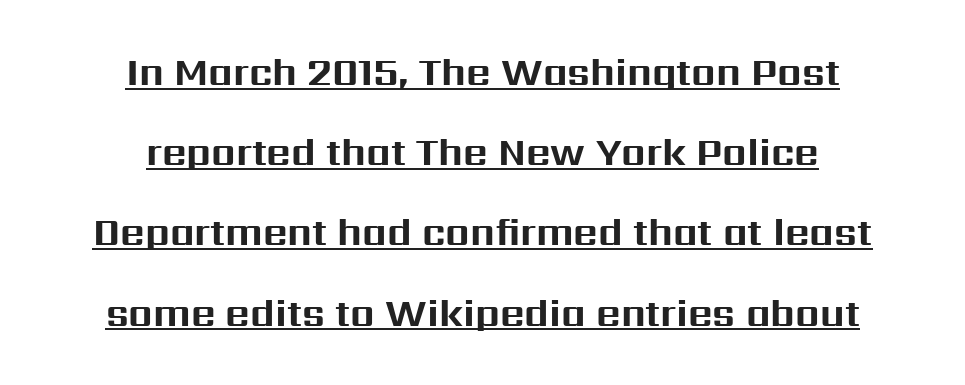
{"serif": "no", "italic": "no", "bold": "yes", "weight": "bold", "width": "normal", "stroke_contrast": "medium", "x_height": "medium", "monospaced": "no", "underline": "yes", "align": "center", "line_spacing": "loose", "line_spacing_ratio": 2.11, "letter_spacing": "normal", "letter_spacing_em": 0.0, "glyph_px": 38}
